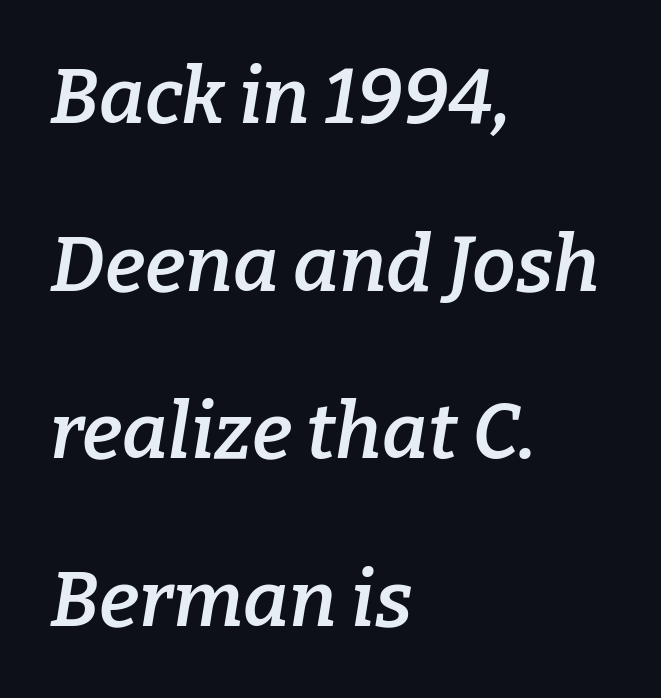
Q: Is the text bold? A: Semi-bold.
Q: Is the text italic (slanted)? A: Yes, it leans right by about 9 degrees.
Q: Is the typeface a serif or a sans-serif typeface? A: Serif.
Q: Is the text underlined? A: No.
Q: How is the paragraph aligned? A: Left-aligned.
Q: Is the spacing between letters normal or unusually wide? A: Normal.
Q: Is the spacing between lines tight, normal or loose? A: Loose.
Q: Width (condensed, normal, or wide)? A: Normal.
Q: Stroke contrast? A: Low.
Q: x-height? A: Medium.
Q: Monospaced? A: No.
